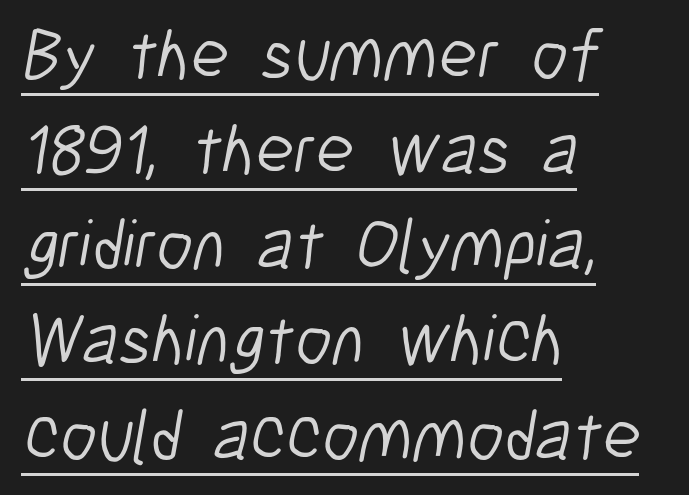
{"serif": "no", "bold": "no", "weight": "light", "width": "condensed", "stroke_contrast": "low", "x_height": "medium", "monospaced": "no", "underline": "yes", "align": "left", "line_spacing": "normal", "line_spacing_ratio": 1.34, "letter_spacing": "normal", "letter_spacing_em": 0.0, "glyph_px": 71}
